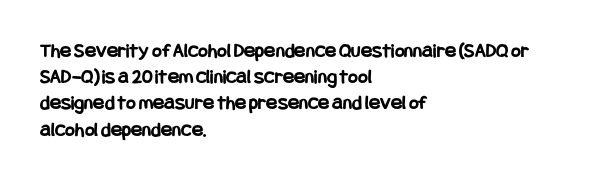
Does the weight exceed regular? Yes, all the way to bold. A typesetter would mark this as roman, not italic. The glyphs are unaccompanied by any horizontal stroke below them. Interline gaps are of average width in this sample. The horizontal fit of the characters is conventional and even.
